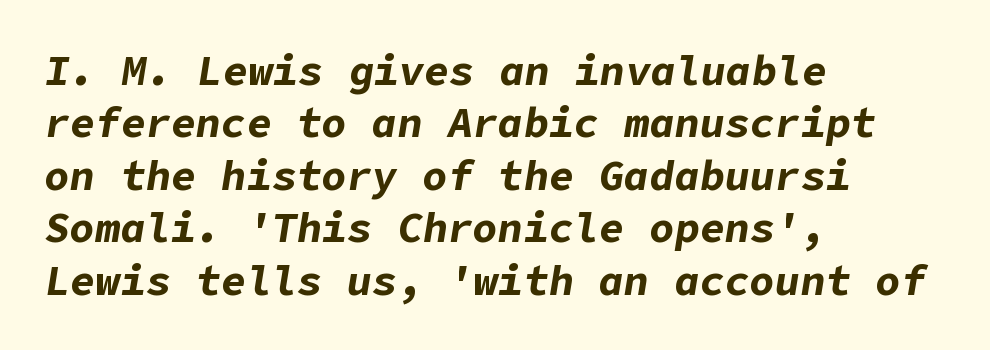
{"italic": "yes", "lean": "right", "slant_degrees": 9, "bold": "yes", "weight": "bold", "width": "normal", "stroke_contrast": "low", "x_height": "medium", "underline": "no", "align": "left", "line_spacing": "normal", "line_spacing_ratio": 1.25, "letter_spacing": "normal", "letter_spacing_em": 0.0, "glyph_px": 42}
